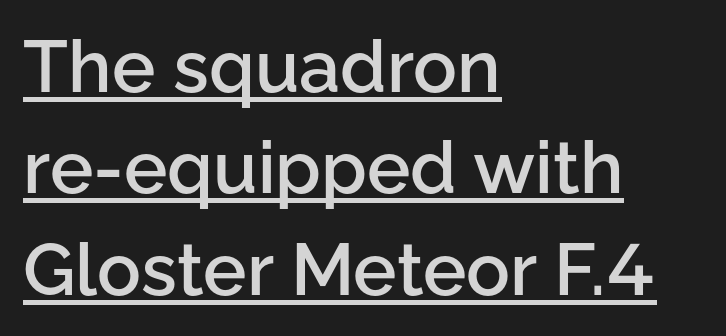
Q: Is the text bold? A: Semi-bold.
Q: Is the text italic (slanted)? A: No, it is upright.
Q: Is the typeface a serif or a sans-serif typeface? A: Sans-serif.
Q: Is the text underlined? A: Yes.
Q: How is the paragraph aligned? A: Left-aligned.
Q: Is the spacing between letters normal or unusually wide? A: Normal.
Q: Is the spacing between lines tight, normal or loose? A: Normal.
Q: Width (condensed, normal, or wide)? A: Normal.
Q: Stroke contrast? A: Low.
Q: x-height? A: Medium.
Q: Monospaced? A: No.
